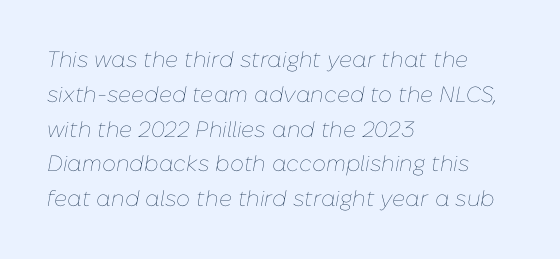
Q: Is the text bold? A: No.
Q: Is the text italic (slanted)? A: Yes, it leans right by about 10 degrees.
Q: Is the text underlined? A: No.
Q: How is the paragraph aligned? A: Left-aligned.
Q: Is the spacing between letters normal or unusually wide? A: Normal.
Q: Is the spacing between lines tight, normal or loose? A: Normal.
